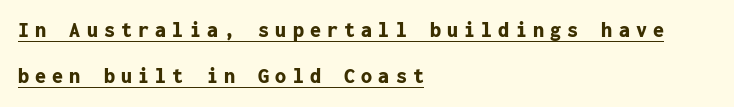
Q: Is the text bold? A: Yes.
Q: Is the text italic (slanted)? A: No, it is upright.
Q: Is the text underlined? A: Yes.
Q: How is the paragraph aligned? A: Left-aligned.
Q: Is the spacing between letters normal or unusually wide? A: Unusually wide.
Q: Is the spacing between lines tight, normal or loose? A: Loose.
